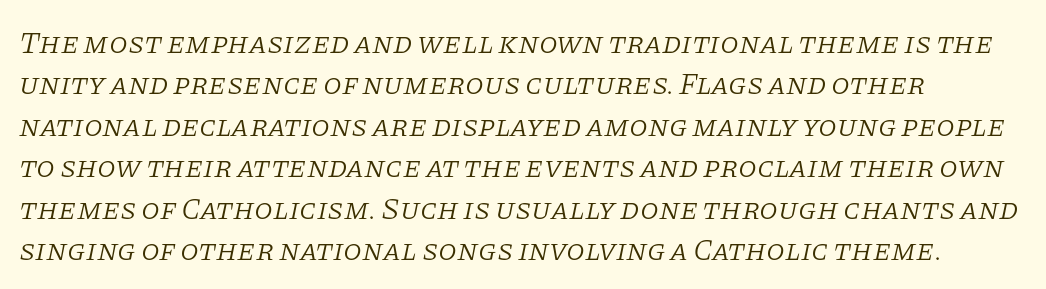
The image shows 30 px light serif type, italic (leaning right); set left-aligned, normal line spacing (1.38x), normal letter spacing, not underlined; low stroke contrast and a large x-height.
